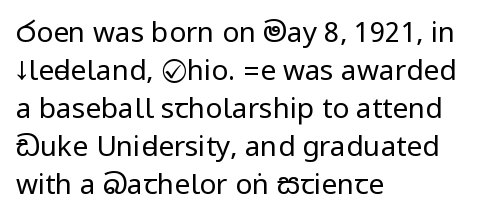
Q: Is the text bold? A: No.
Q: Is the text italic (slanted)? A: No, it is upright.
Q: Is the typeface a serif or a sans-serif typeface? A: Sans-serif.
Q: Is the text underlined? A: No.
Q: How is the paragraph aligned? A: Left-aligned.
Q: Is the spacing between letters normal or unusually wide? A: Normal.
Q: Is the spacing between lines tight, normal or loose? A: Normal.
Q: Width (condensed, normal, or wide)? A: Condensed.
Q: Stroke contrast? A: Low.
